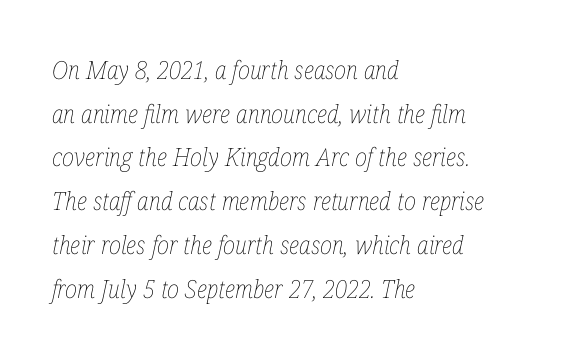
Q: Is the text bold? A: No.
Q: Is the text italic (slanted)? A: Yes, it leans right by about 12 degrees.
Q: Is the text underlined? A: No.
Q: How is the paragraph aligned? A: Left-aligned.
Q: Is the spacing between letters normal or unusually wide? A: Normal.
